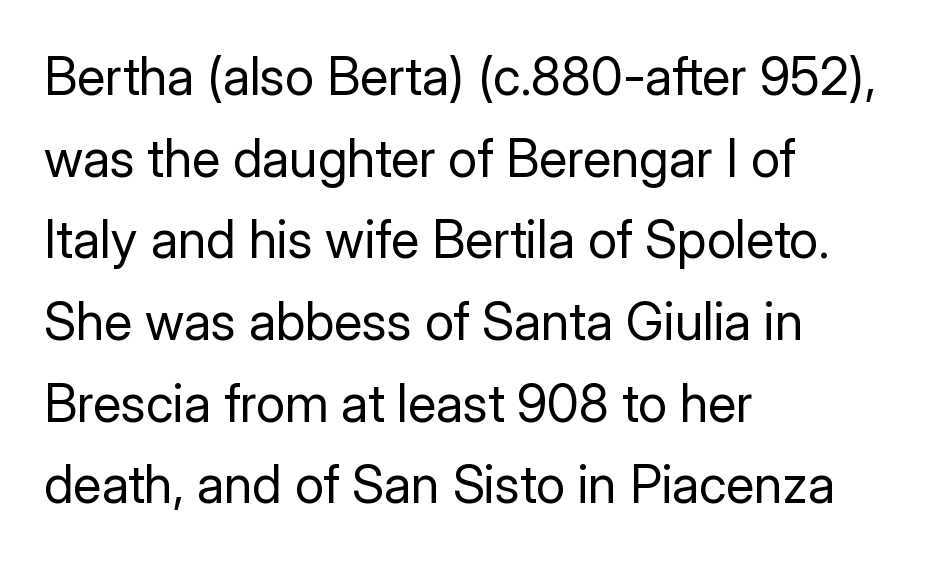
Letters have the restrained weight of plain body copy at most. Honestly, the letter spacing is just normal — you wouldn't notice it. Type without underlining. One glance says typical: line gaps are just what's usual.
